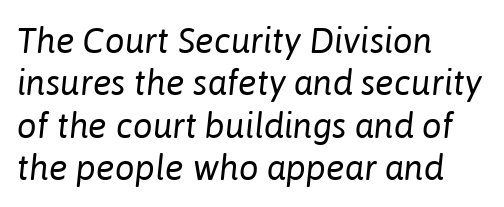
Bold? No — there's no thickening of the strokes. Standard letterfit; no display-style spreading of the glyphs. When letters slant like this, we call the style italic. The space directly below the letters is spotless. Note the varied advance widths — an 'i' is clearly narrower than an 'm'. Teacher's note: observe the even left margin — that is flush-left alignment.
